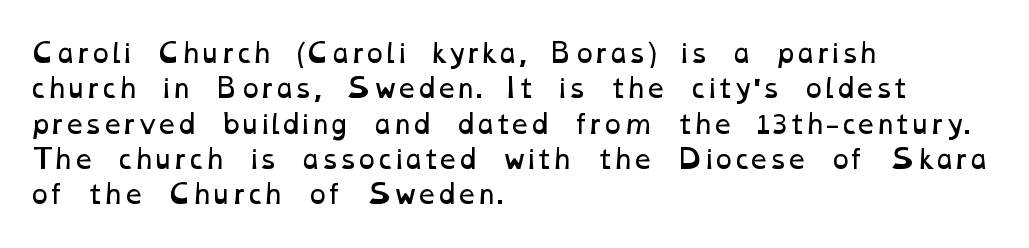
The image shows 26 px text type; set left-aligned, normal line spacing (1.36x), normal letter spacing, not underlined.
